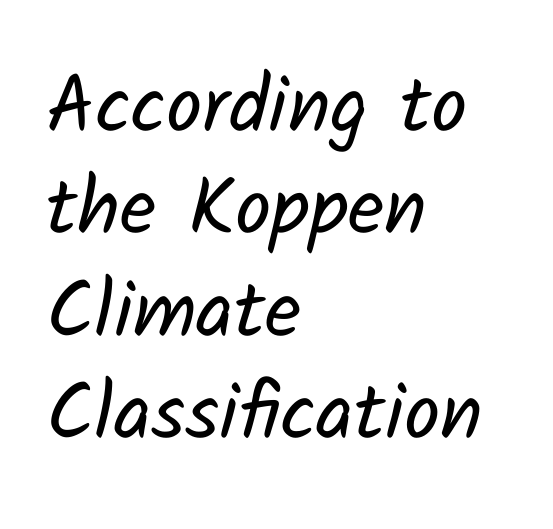
A sans-serif font was chosen for this passage. Stroke mass is kept to a normal reading level or below. The face used here is proportionally spaced, like ordinary book or web type. Nothing unusual about the tracking: characters are spaced as the font intends. The ragged edge is on the right, which tells us the setting is flush left. The rows are spaced the way most documents space them.
